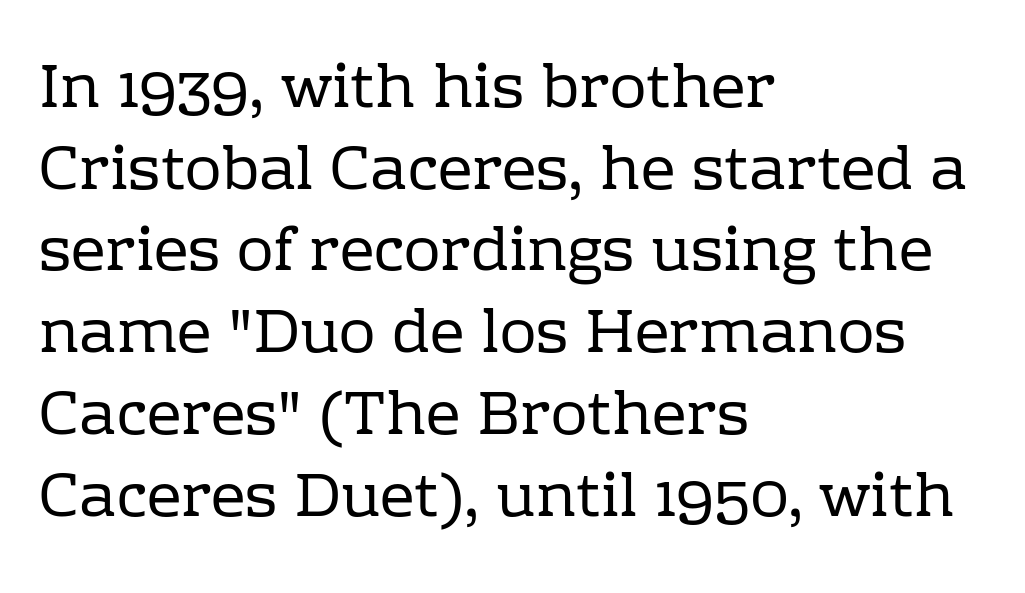
{"serif": "yes", "italic": "no", "bold": "no", "weight": "regular", "width": "normal", "stroke_contrast": "low", "x_height": "medium", "monospaced": "no", "underline": "no", "align": "left", "line_spacing": "normal", "line_spacing_ratio": 1.34, "letter_spacing": "normal", "letter_spacing_em": 0.0, "glyph_px": 61}
